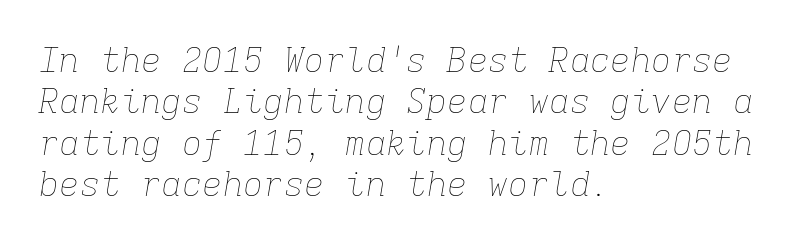
Q: Is the text bold? A: No.
Q: Is the text italic (slanted)? A: Yes, it leans right by about 9 degrees.
Q: Is the text underlined? A: No.
Q: How is the paragraph aligned? A: Left-aligned.
Q: Is the spacing between letters normal or unusually wide? A: Normal.
Q: Width (condensed, normal, or wide)? A: Normal.
Q: Stroke contrast? A: Low.
Q: x-height? A: Medium.
Q: Monospaced? A: Yes.
